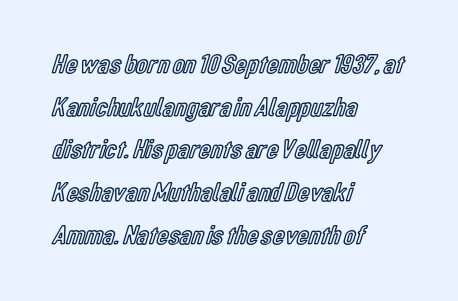
Q: Is the text italic (slanted)? A: Yes.
Q: Is the text underlined? A: No.
Q: How is the paragraph aligned? A: Left-aligned.
Q: Is the spacing between letters normal or unusually wide? A: Normal.
Q: Is the spacing between lines tight, normal or loose? A: Normal.
